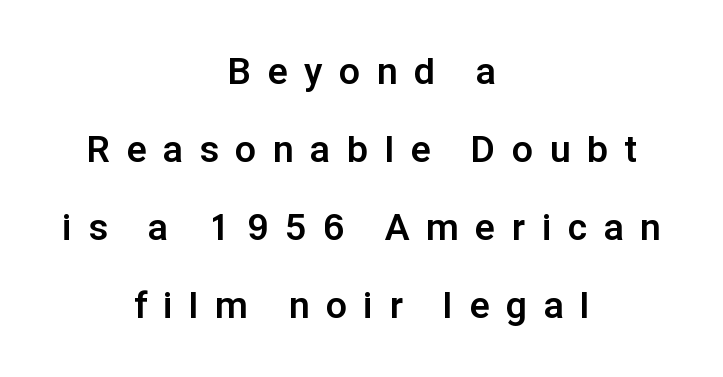
The image shows 37 px bold sans-serif type, upright; set centered, loose line spacing (2.11x), unusually wide letter spacing (+0.46 em), not underlined; low stroke contrast and a medium x-height.
